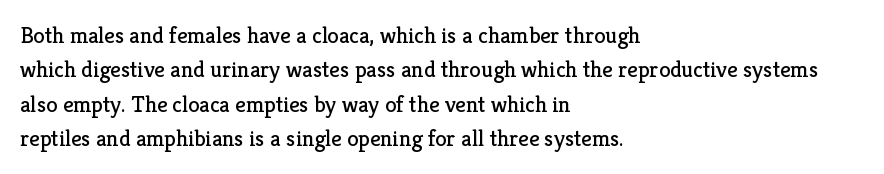
Q: Is the text bold? A: No.
Q: Is the text italic (slanted)? A: No, it is upright.
Q: Is the text underlined? A: No.
Q: How is the paragraph aligned? A: Left-aligned.
Q: Is the spacing between letters normal or unusually wide? A: Normal.
Q: Is the spacing between lines tight, normal or loose? A: Normal.
